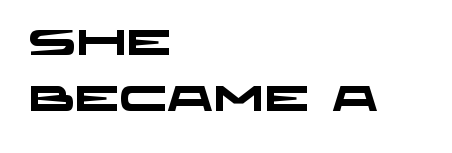
Q: Is the text bold? A: Yes.
Q: Is the typeface a serif or a sans-serif typeface? A: Sans-serif.
Q: Is the text underlined? A: No.
Q: How is the paragraph aligned? A: Left-aligned.
Q: Is the spacing between letters normal or unusually wide? A: Normal.
Q: Is the spacing between lines tight, normal or loose? A: Normal.
Q: Width (condensed, normal, or wide)? A: Wide.
Q: Stroke contrast? A: Low.
Q: x-height? A: Large.
Q: Monospaced? A: No.
